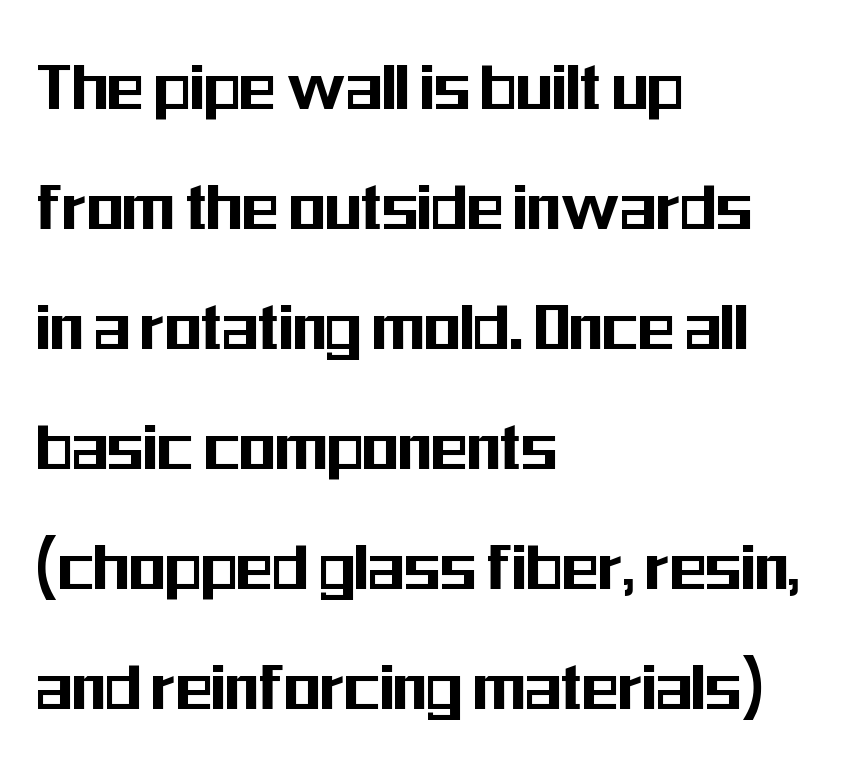
{"serif": "no", "italic": "no", "width": "condensed", "stroke_contrast": "medium", "x_height": "medium", "monospaced": "no", "underline": "no", "align": "left", "line_spacing": "normal", "line_spacing_ratio": 1.6, "letter_spacing": "normal", "letter_spacing_em": 0.0, "glyph_px": 75}
